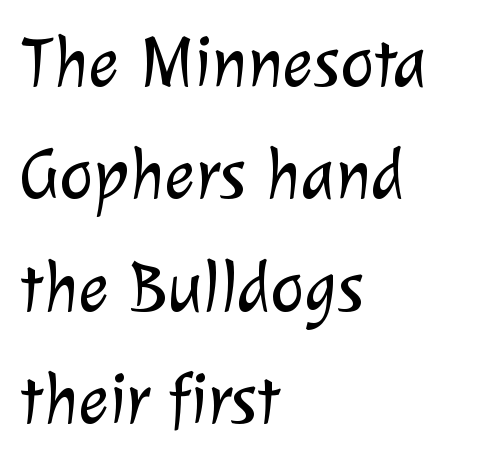
The image shows 72 px light sans-serif type; set left-aligned, normal line spacing (1.56x), normal letter spacing, not underlined; low stroke contrast and a medium x-height.
